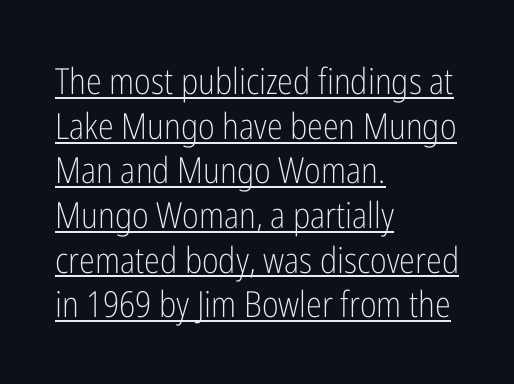
{"serif": "no", "italic": "no", "bold": "no", "weight": "light", "width": "condensed", "stroke_contrast": "low", "x_height": "medium", "monospaced": "no", "underline": "yes", "align": "left", "line_spacing_ratio": 1.24, "letter_spacing": "normal", "letter_spacing_em": 0.0, "glyph_px": 36}
